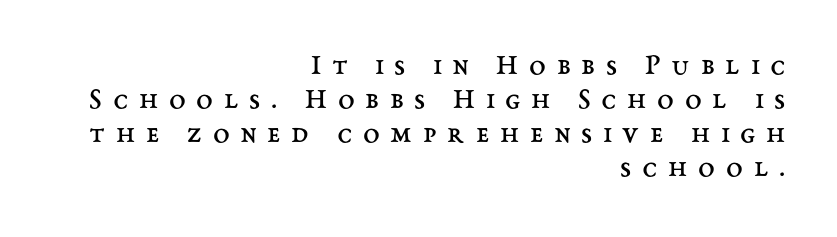
Q: Is the text bold? A: No.
Q: Is the text italic (slanted)? A: No, it is upright.
Q: Is the text underlined? A: No.
Q: How is the paragraph aligned? A: Right-aligned.
Q: Is the spacing between letters normal or unusually wide? A: Unusually wide.
Q: Is the spacing between lines tight, normal or loose? A: Tight.
Q: Width (condensed, normal, or wide)? A: Normal.
Q: Stroke contrast? A: Medium.
Q: x-height? A: Medium.
Q: Monospaced? A: No.
